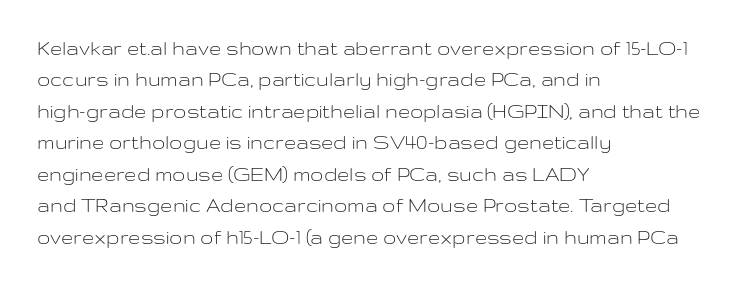
{"italic": "no", "bold": "no", "underline": "no", "align": "left", "line_spacing": "normal", "line_spacing_ratio": 1.43, "letter_spacing": "normal", "letter_spacing_em": 0.0, "glyph_px": 22}
